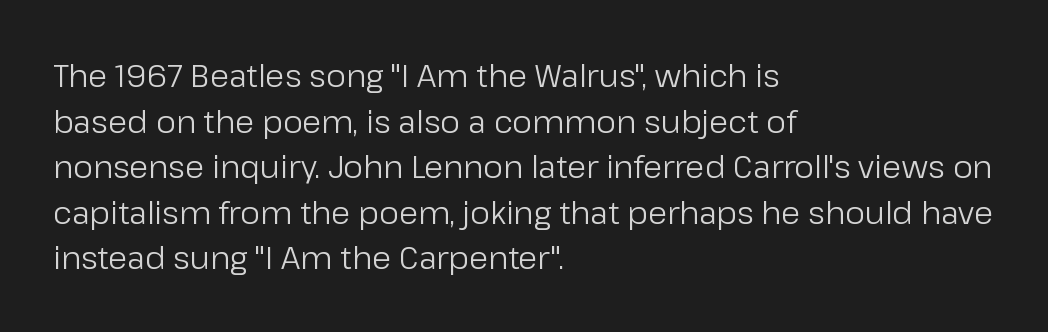
The lines sit at an ordinary, default distance from one another. Typographically, this falls in the sans-serif category. On a weight scale, this lands at 450 or below. Glyph-to-glyph distance matches everyday printed text. Beneath every word, the page is bare. Varying glyph widths throughout — classic text-font behaviour.
